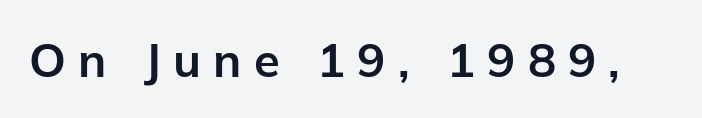
Q: Is the text bold? A: Yes.
Q: Is the text italic (slanted)? A: No, it is upright.
Q: Is the typeface a serif or a sans-serif typeface? A: Sans-serif.
Q: Is the text underlined? A: No.
Q: Is the spacing between letters normal or unusually wide? A: Unusually wide.
Q: Width (condensed, normal, or wide)? A: Normal.
Q: Stroke contrast? A: Low.
Q: x-height? A: Medium.
Q: Monospaced? A: No.
